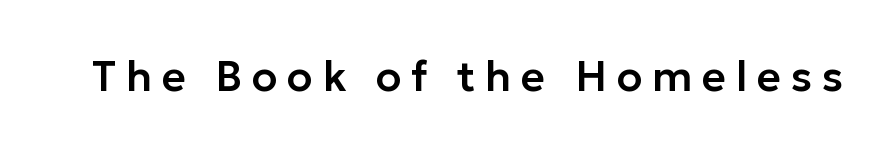
The image shows 42 px sans-serif type, upright; set unusually wide letter spacing (+0.23 em), not underlined; low stroke contrast and a medium x-height.
